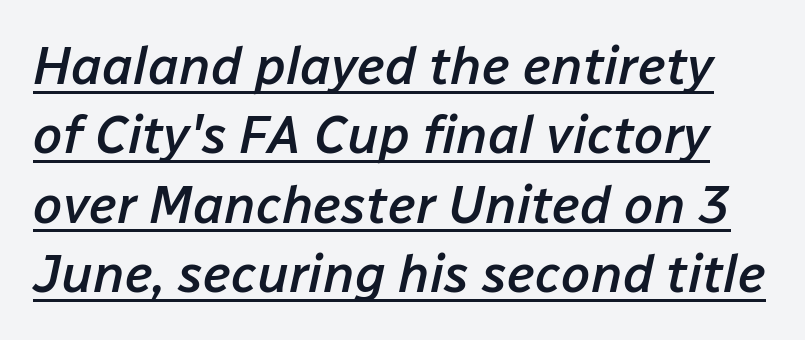
{"italic": "yes", "lean": "right", "slant_degrees": 12, "bold": "semi", "weight": "semibold", "width": "normal", "stroke_contrast": "low", "x_height": "medium", "monospaced": "no", "underline": "yes", "line_spacing": "normal", "line_spacing_ratio": 1.31, "letter_spacing": "normal", "letter_spacing_em": 0.0, "glyph_px": 53}
